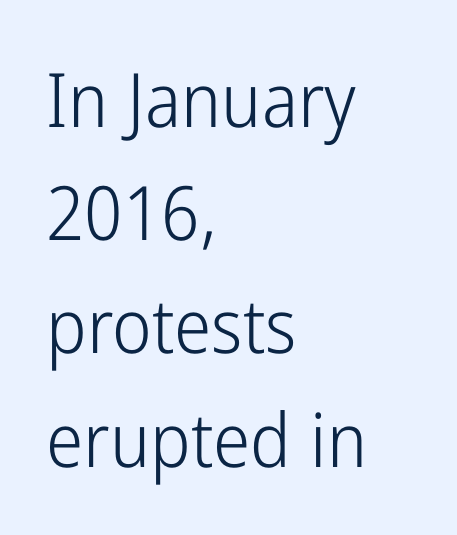
Q: Is the text bold? A: No.
Q: Is the text italic (slanted)? A: No, it is upright.
Q: Is the typeface a serif or a sans-serif typeface? A: Sans-serif.
Q: Is the text underlined? A: No.
Q: How is the paragraph aligned? A: Left-aligned.
Q: Is the spacing between letters normal or unusually wide? A: Normal.
Q: Is the spacing between lines tight, normal or loose? A: Normal.
Q: Width (condensed, normal, or wide)? A: Condensed.
Q: Stroke contrast? A: Low.
Q: x-height? A: Medium.
Q: Monospaced? A: No.
